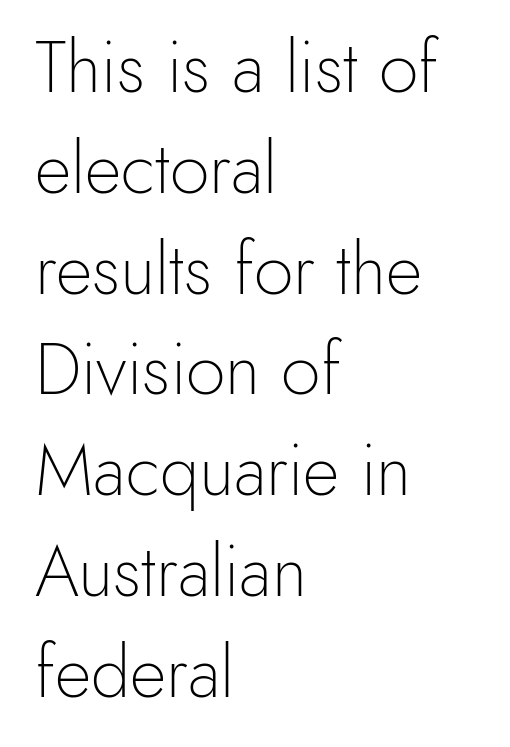
{"serif": "no", "italic": "no", "bold": "no", "weight": "light", "width": "normal", "x_height": "small", "monospaced": "no", "underline": "no", "align": "left", "line_spacing": "normal", "line_spacing_ratio": 1.42, "letter_spacing": "normal", "letter_spacing_em": 0.0, "glyph_px": 71}
